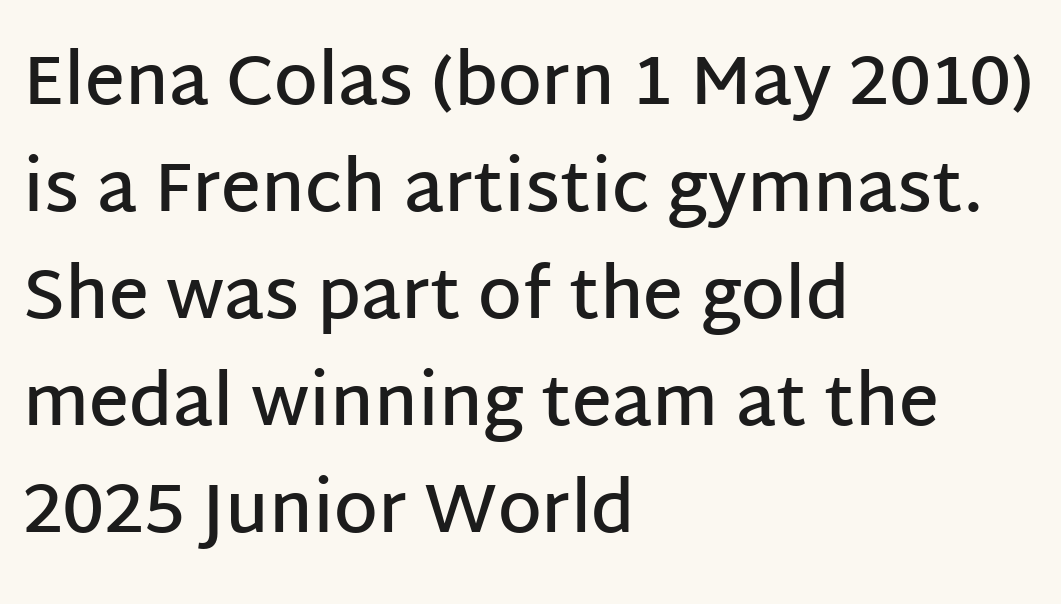
Vertical spacing — default. The designer went with a sans here, leaving each stem footless. Which margin do the lines hug? The left one — the right edge is uneven. Students, this is semibold: more ink than regular, less than bold. A roman cut, with each character standing at attention.
